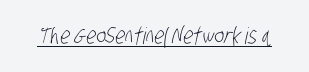
Q: Is the text bold? A: No.
Q: Is the text underlined? A: Yes.
Q: Is the spacing between letters normal or unusually wide? A: Normal.
